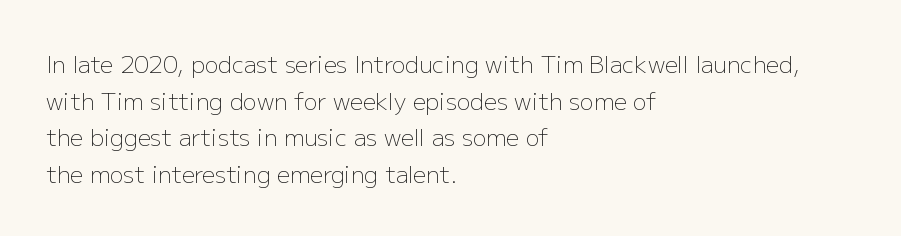
Q: Is the text bold? A: No.
Q: Is the text italic (slanted)? A: No, it is upright.
Q: Is the text underlined? A: No.
Q: How is the paragraph aligned? A: Left-aligned.
Q: Is the spacing between letters normal or unusually wide? A: Normal.
Q: Is the spacing between lines tight, normal or loose? A: Normal.
